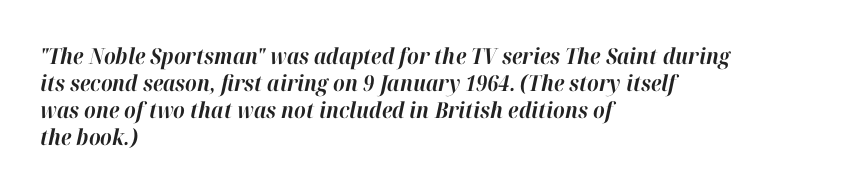
Q: Is the text bold? A: Yes.
Q: Is the text italic (slanted)? A: Yes, it leans right by about 12 degrees.
Q: Is the text underlined? A: No.
Q: How is the paragraph aligned? A: Left-aligned.
Q: Is the spacing between letters normal or unusually wide? A: Normal.
